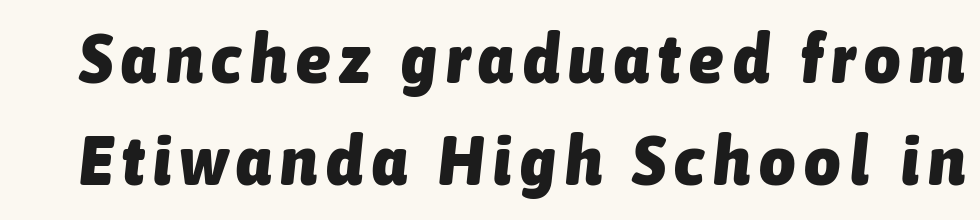
Q: Is the text bold? A: Yes.
Q: Is the text italic (slanted)? A: Yes, it leans right by about 6 degrees.
Q: Is the text underlined? A: No.
Q: Is the spacing between lines tight, normal or loose? A: Normal.
Q: Width (condensed, normal, or wide)? A: Condensed.
Q: Stroke contrast? A: Low.
Q: x-height? A: Medium.
Q: Monospaced? A: No.
